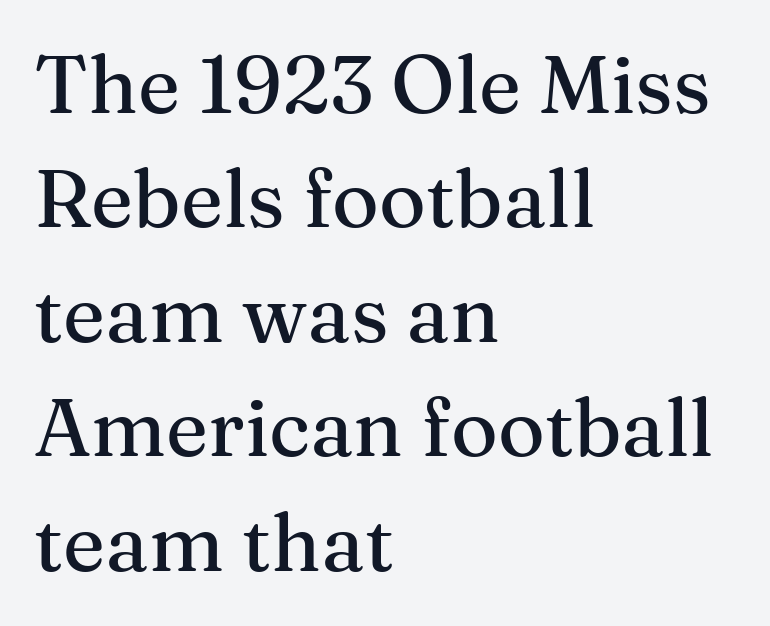
The image shows 80 px serif type, upright; set left-aligned, normal line spacing (1.43x), normal letter spacing, not underlined; medium stroke contrast and a medium x-height.
